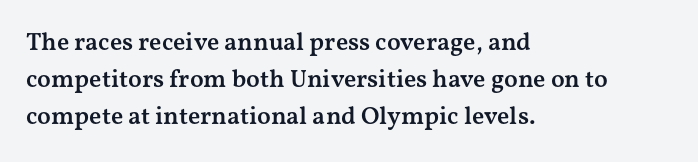
Posture: upright roman. The string is rendered with underlining switched off. Layout note: lines flush left. The line texture is even and compact thanks to regular tracking.
